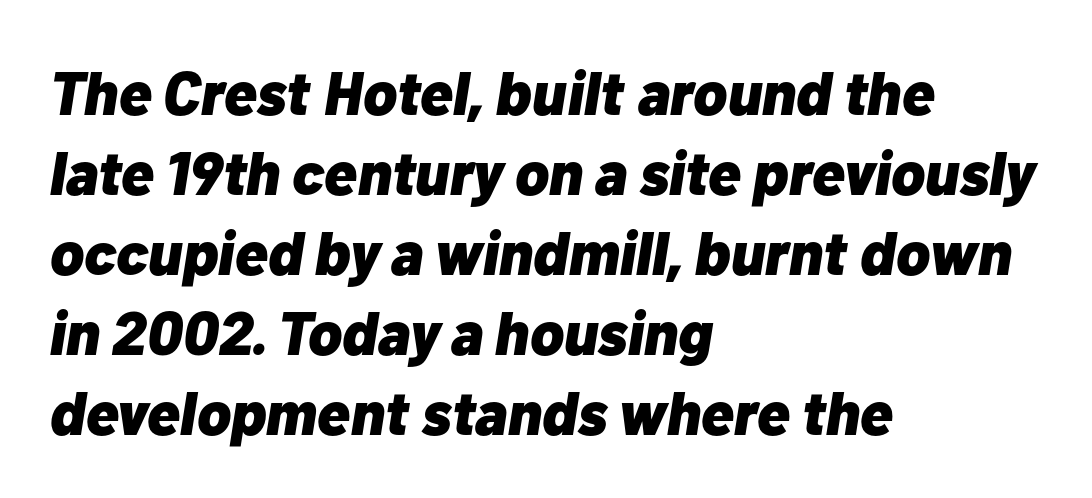
Q: Is the text bold? A: Yes.
Q: Is the text italic (slanted)? A: Yes, it leans right by about 10 degrees.
Q: Is the text underlined? A: No.
Q: How is the paragraph aligned? A: Left-aligned.
Q: Is the spacing between letters normal or unusually wide? A: Normal.
Q: Is the spacing between lines tight, normal or loose? A: Normal.
Q: Width (condensed, normal, or wide)? A: Normal.
Q: Stroke contrast? A: Low.
Q: x-height? A: Medium.
Q: Monospaced? A: No.
